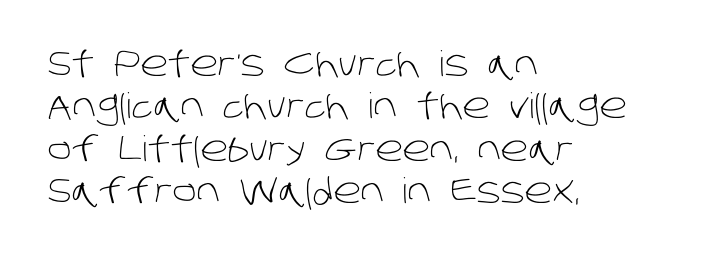
The image shows 35 px light sans-serif type; set left-aligned, line spacing 1.21x, normal letter spacing, not underlined; low stroke contrast and a large x-height.
